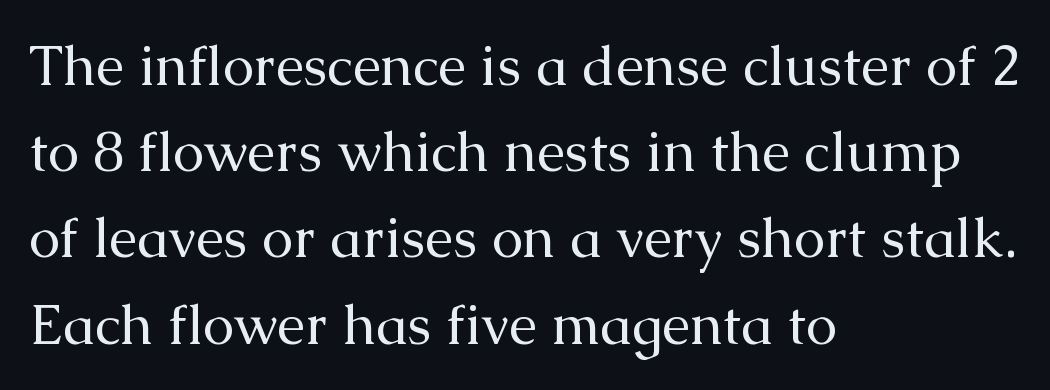
Q: Is the text bold? A: No.
Q: Is the text italic (slanted)? A: No, it is upright.
Q: Is the typeface a serif or a sans-serif typeface? A: Serif.
Q: Is the text underlined? A: No.
Q: How is the paragraph aligned? A: Left-aligned.
Q: Is the spacing between letters normal or unusually wide? A: Normal.
Q: Is the spacing between lines tight, normal or loose? A: Normal.
Q: Width (condensed, normal, or wide)? A: Normal.
Q: Stroke contrast? A: Medium.
Q: x-height? A: Medium.
Q: Monospaced? A: No.
